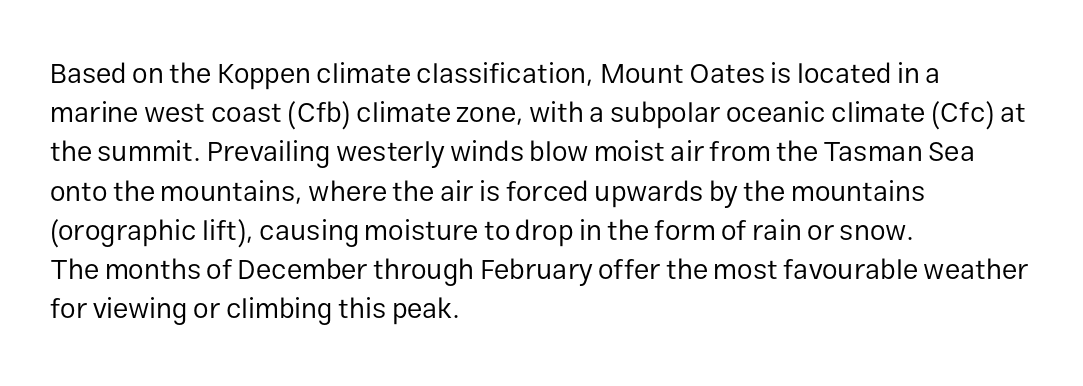
Vertically, the passage feels balanced, rows spaced as you'd expect. You can tell it's not italic because the verticals are truly vertical. This is sans-serif lettering, the kind often seen on screens and signage. Descenders are the only things crossing below the line.
